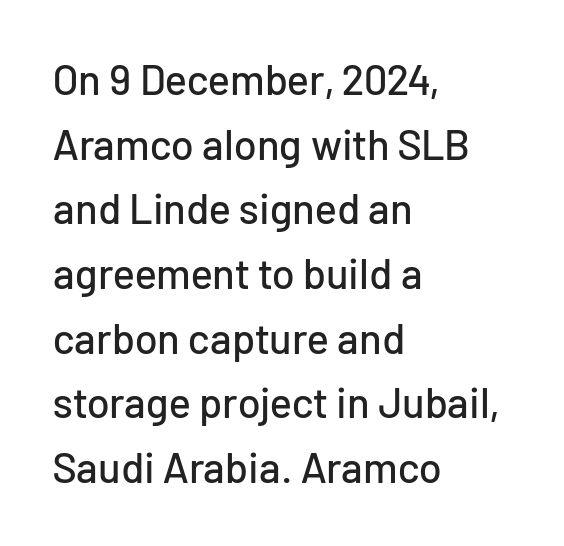
Is this a fixed-width face? No — the glyphs have proportional, varying widths. The foot of each line stays bare and open. What's the leading like? Ordinary, nothing unusual. If you drew a line through each stem, it would be perfectly vertical. The line texture is even and compact thanks to regular tracking.
